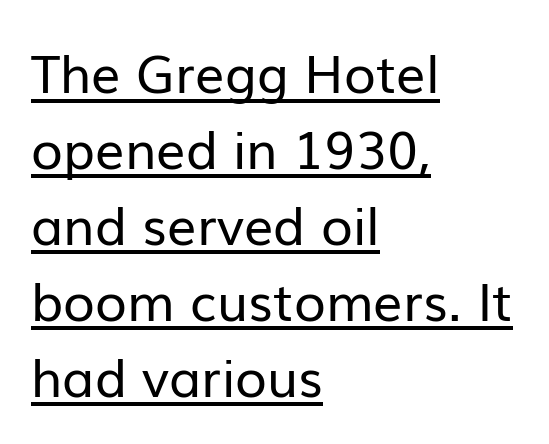
{"serif": "no", "italic": "no", "bold": "no", "weight": "regular", "width": "normal", "stroke_contrast": "low", "x_height": "medium", "monospaced": "no", "underline": "yes", "align": "left", "line_spacing": "normal", "line_spacing_ratio": 1.46, "letter_spacing": "normal", "letter_spacing_em": 0.0, "glyph_px": 52}
